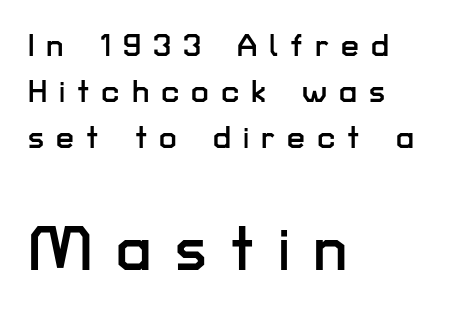
Bigger letters appear in the bottom chunk; the top chunk is reduced. The space between consecutive lines is moderate. Just letters on the line, the space beneath them empty. Short and long lines alike share a common starting point at left. Think of a printed novel: that variable character pitch is what you see here.
